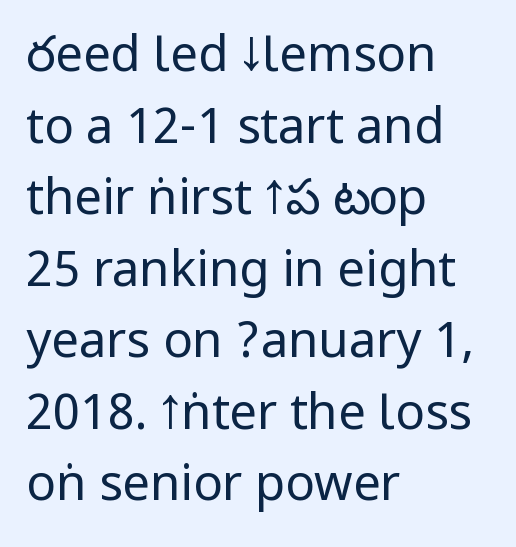
A clean baseline with only descenders dipping below it. Alignment: flush left. The passage shown stacks its lines at a standard gap. In terms of letterform style, serifs are entirely absent. Stroke thickness stays within the range of a standard reading face or lighter.
